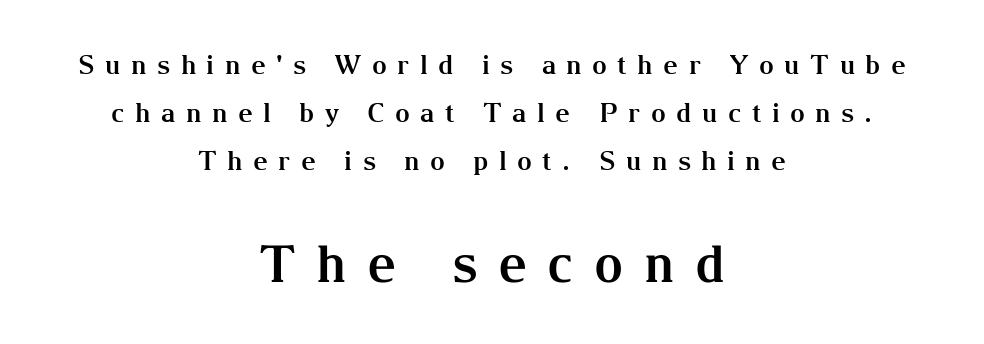
The image shows 51 px bold serif type, upright; set centered, line spacing 1.85x, unusually wide letter spacing (+0.4 em), not underlined; the second (bottom) block is 1.96x larger; medium stroke contrast and a medium x-height.
